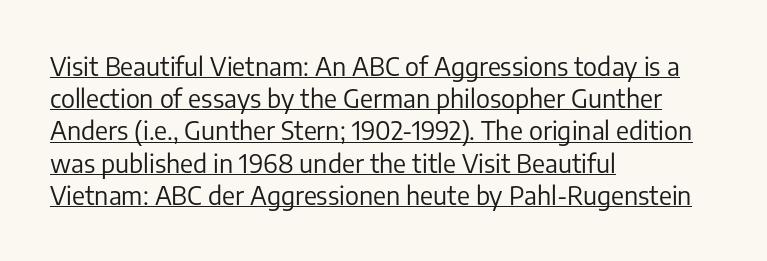
Q: Is the text bold? A: No.
Q: Is the text italic (slanted)? A: No, it is upright.
Q: Is the text underlined? A: Yes.
Q: How is the paragraph aligned? A: Left-aligned.
Q: Is the spacing between letters normal or unusually wide? A: Normal.
Q: Is the spacing between lines tight, normal or loose? A: Normal.
